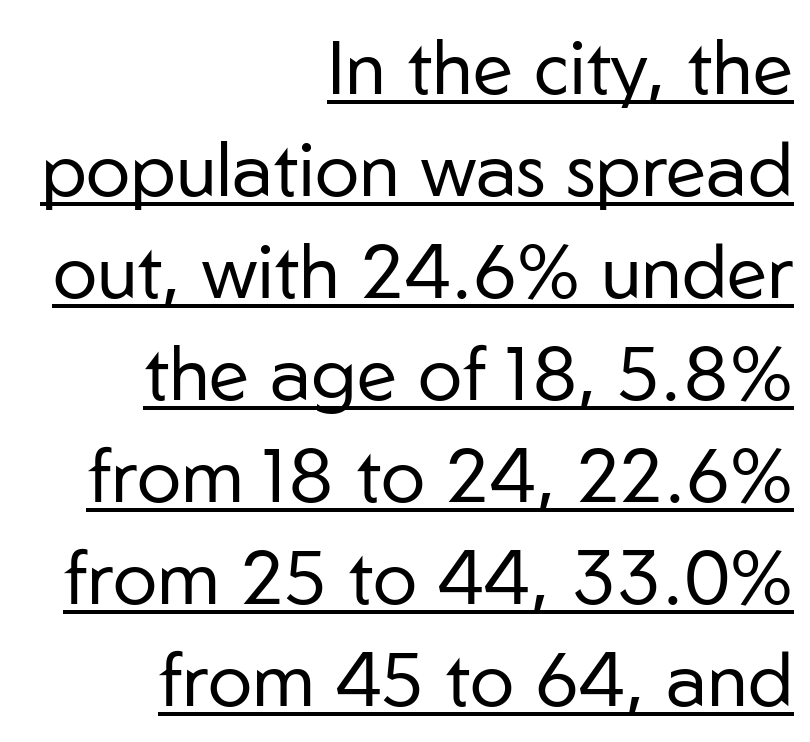
Q: Is the text bold? A: No.
Q: Is the text italic (slanted)? A: No, it is upright.
Q: Is the typeface a serif or a sans-serif typeface? A: Sans-serif.
Q: Is the text underlined? A: Yes.
Q: How is the paragraph aligned? A: Right-aligned.
Q: Is the spacing between letters normal or unusually wide? A: Normal.
Q: Is the spacing between lines tight, normal or loose? A: Normal.
Q: Width (condensed, normal, or wide)? A: Normal.
Q: Stroke contrast? A: Low.
Q: x-height? A: Medium.
Q: Monospaced? A: No.
